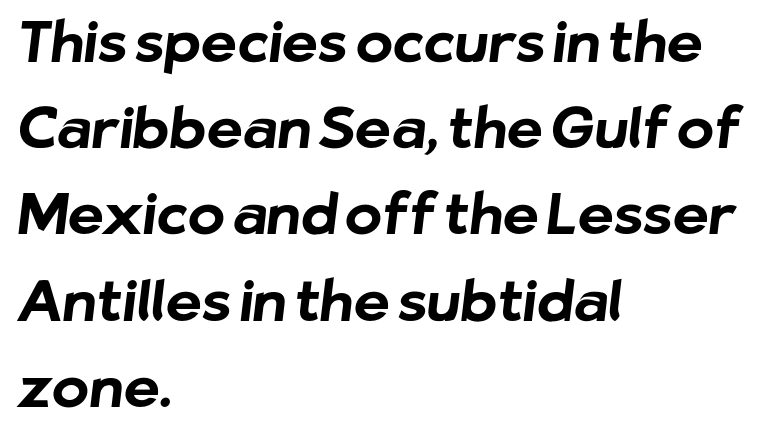
This sample has the flowing, uneven cadence of proportional lettering. This rendering features lettering with no underline. Notice how thick the strokes are: this is what a full bold looks like. A student would call this left alignment; a typographer would say flush left, rag right. The line-height multiplier appears to be the usual default. The designer went with a sans here, leaving each stem footless.
